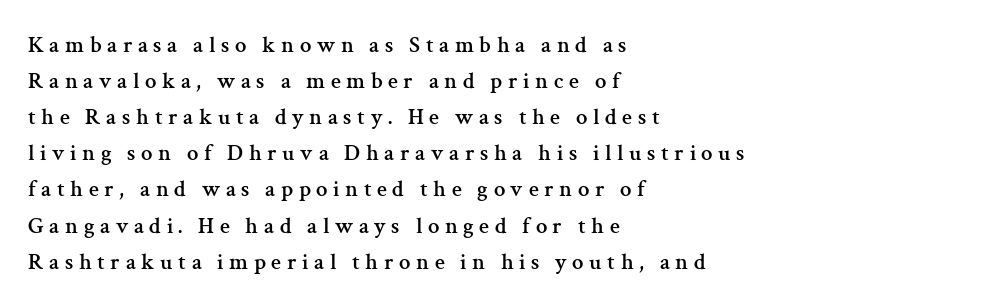
{"italic": "no", "underline": "no", "align": "left", "line_spacing": "normal", "line_spacing_ratio": 1.57, "letter_spacing": "wide", "letter_spacing_em": 0.24, "glyph_px": 23}
